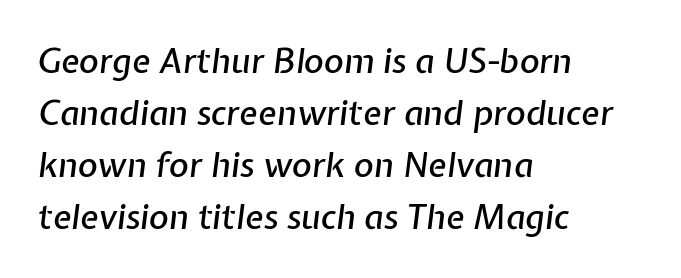
{"italic": "yes", "lean": "right", "slant_degrees": 7, "width": "normal", "stroke_contrast": "low", "x_height": "medium", "monospaced": "no", "underline": "no", "align": "left", "line_spacing": "normal", "line_spacing_ratio": 1.53, "letter_spacing": "normal", "letter_spacing_em": 0.0, "glyph_px": 34}
